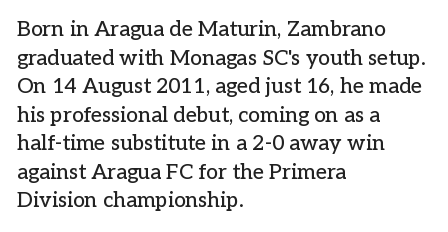
The image shows 21 px text type, upright; set left-aligned, normal line spacing (1.36x), normal letter spacing, not underlined.
